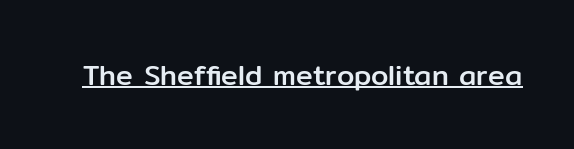
{"serif": "no", "italic": "no", "width": "normal", "stroke_contrast": "low", "x_height": "medium", "monospaced": "no", "underline": "yes", "letter_spacing": "normal", "letter_spacing_em": 0.0, "glyph_px": 28}
